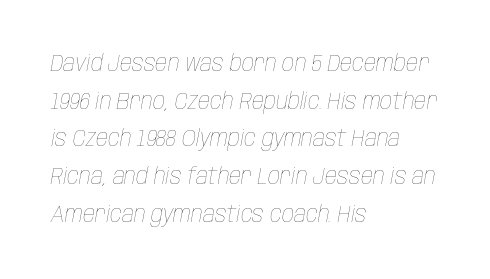
{"italic": "yes", "lean": "right", "slant_degrees": 10, "bold": "no", "underline": "no", "align": "left", "line_spacing": "normal", "line_spacing_ratio": 1.57, "letter_spacing": "normal", "letter_spacing_em": 0.0, "glyph_px": 24}
